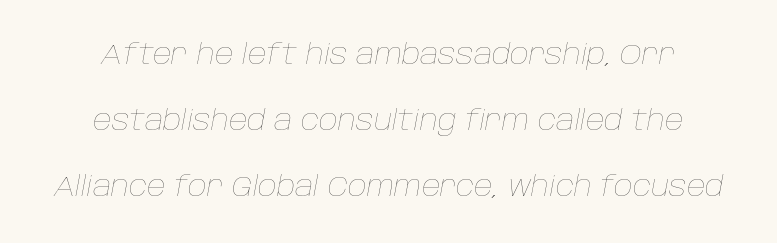
The image shows 29 px thin type, italic (leaning right); set centered, loose line spacing (2.27x), normal letter spacing, not underlined; low stroke contrast and a large x-height.
